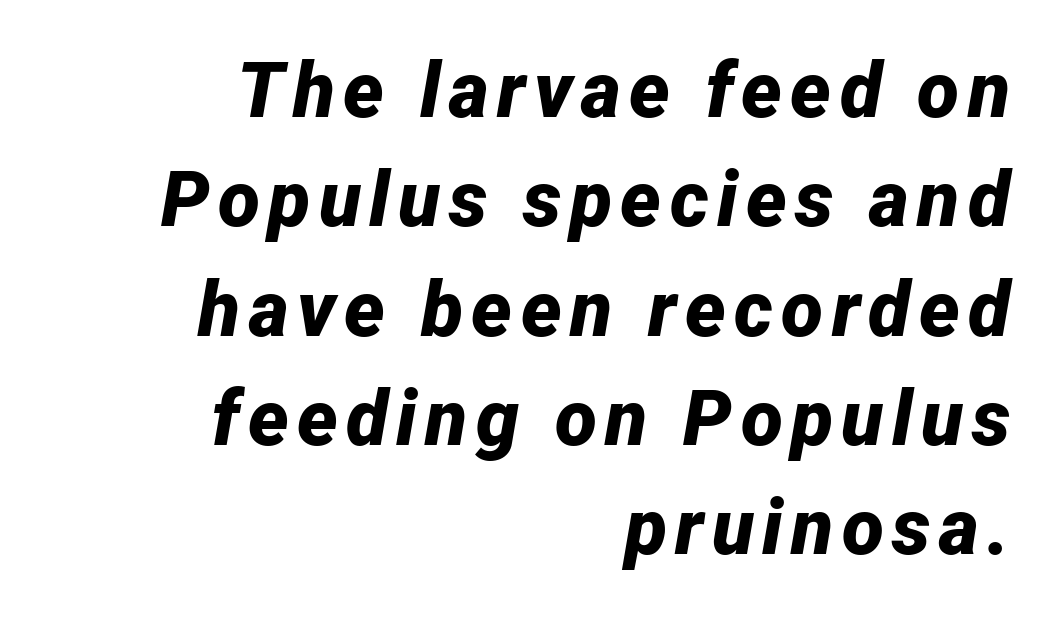
The image shows 77 px bold type, italic (leaning right); set right-aligned, normal line spacing (1.42x), not underlined; low stroke contrast and a medium x-height.
